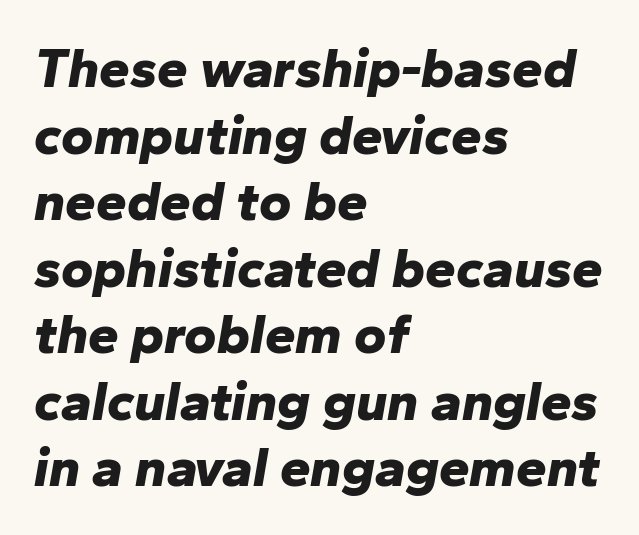
Notice how the passage keeps a crisp vertical edge on the left only. Note the varied advance widths — an 'i' is clearly narrower than an 'm'. The baseline area is clear. How are the letters spaced? Ordinarily, with no added tracking.
